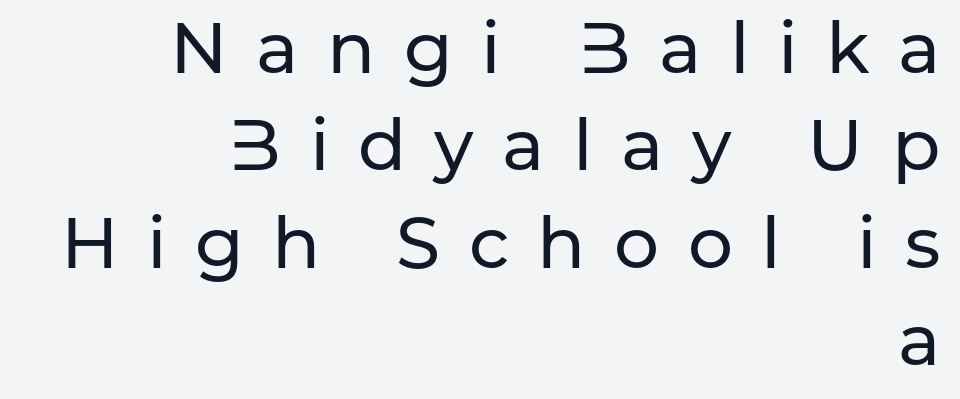
One glance says typical: line gaps are just what's usual. Note the varied advance widths — an 'i' is clearly narrower than an 'm'. Vertical strokes here are truly vertical. The rendering shows plain stroke endings on the letterforms — a sans-serif design.
